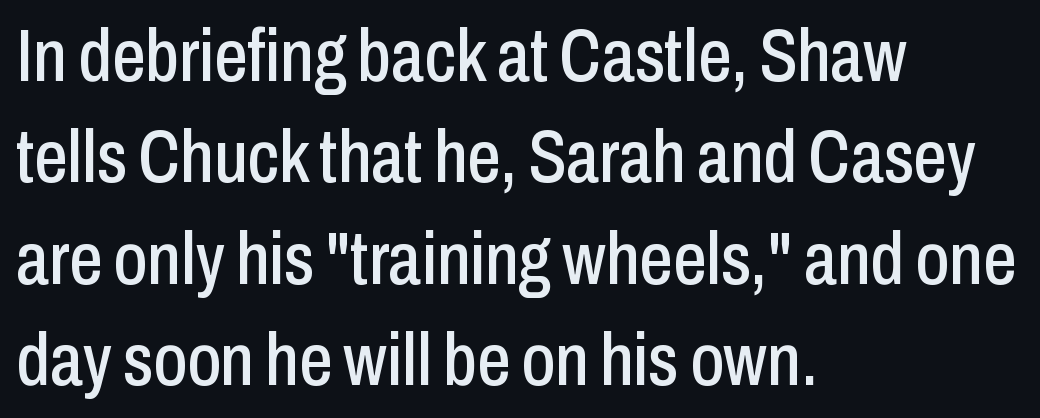
{"serif": "no", "italic": "no", "width": "condensed", "stroke_contrast": "low", "x_height": "medium", "monospaced": "no", "underline": "no", "align": "left", "line_spacing": "normal", "line_spacing_ratio": 1.37, "letter_spacing": "normal", "letter_spacing_em": 0.0, "glyph_px": 74}
